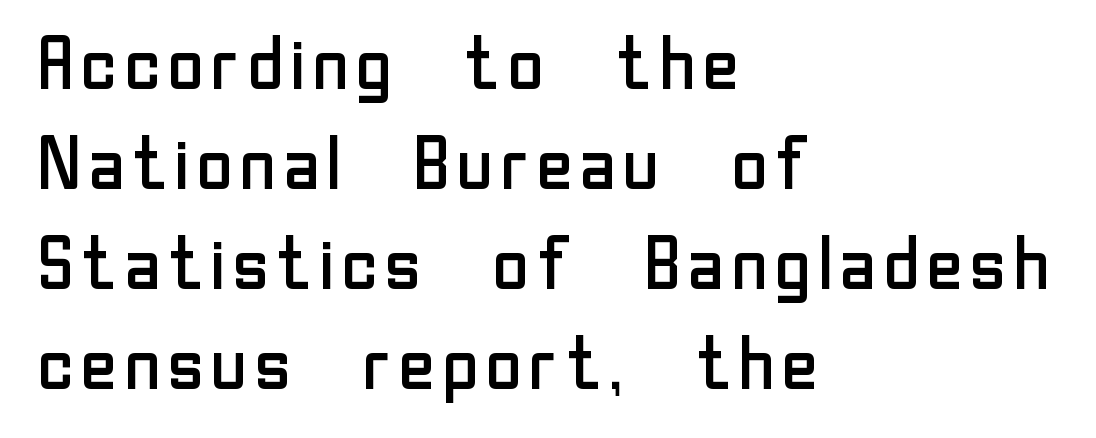
The paragraph has a hard left edge and a soft right edge. Is this a fixed-width face? No — the glyphs have proportional, varying widths. Stroke mass is kept to a normal reading level or below. Check under the words: just untouched page. Regarding leading, the lines here are spaced in the standard way.
